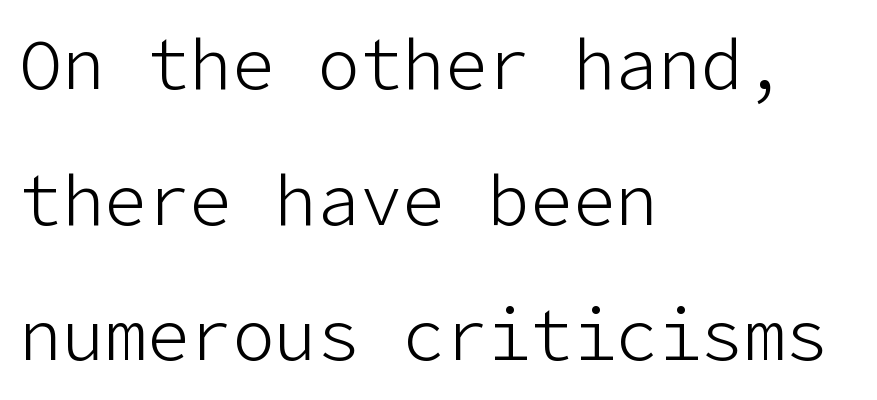
Stem width sits at or under what a default text font uses. Line beginnings align vertically; line endings do not. What stands out about the letter spacing? Nothing — it is the standard amount. The space directly below the letters is spotless. Examine the stroke ends and you'll find no serifs. The line-height multiplier appears high, well above default.
